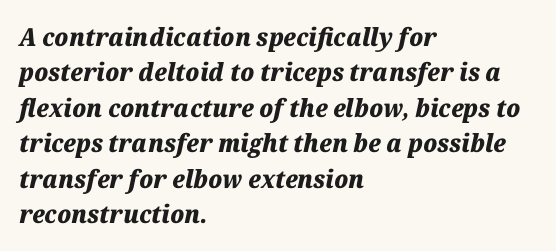
Words float on clear page, feet unadorned. The glyphs have the mass of a bold cut. Nothing unusual about the tracking: characters are spaced as the font intends. The rendering uses a moderate line-height, typical for paragraphs.
